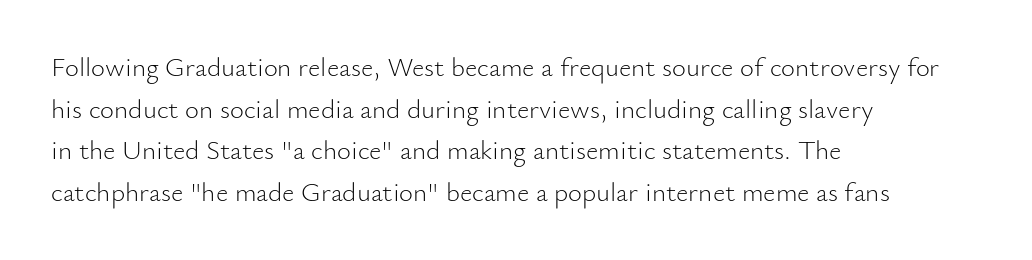
{"italic": "no", "bold": "no", "underline": "no", "align": "left", "line_spacing": "normal", "line_spacing_ratio": 1.54, "letter_spacing": "normal", "letter_spacing_em": 0.0, "glyph_px": 27}
